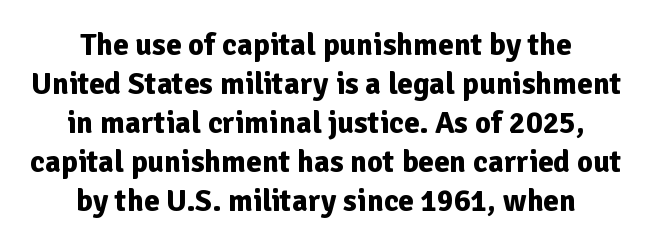
{"serif": "no", "italic": "no", "bold": "yes", "weight": "bold", "width": "normal", "stroke_contrast": "low", "x_height": "medium", "monospaced": "no", "underline": "no", "align": "center", "line_spacing": "normal", "line_spacing_ratio": 1.26, "letter_spacing": "normal", "letter_spacing_em": 0.0, "glyph_px": 31}
